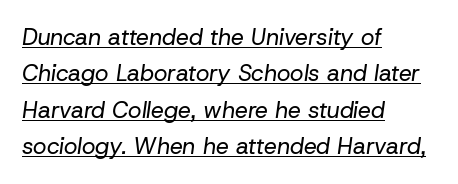
{"italic": "yes", "lean": "right", "slant_degrees": 8, "bold": "no", "underline": "yes", "align": "left", "line_spacing": "normal", "line_spacing_ratio": 1.58, "letter_spacing": "normal", "letter_spacing_em": 0.0, "glyph_px": 23}
